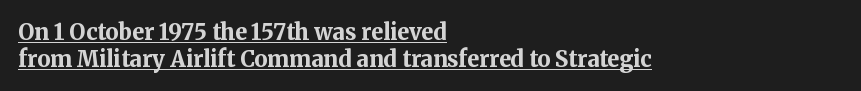
{"italic": "no", "bold": "yes", "underline": "yes", "align": "left", "line_spacing_ratio": 1.22, "letter_spacing": "normal", "letter_spacing_em": 0.0, "glyph_px": 22}
